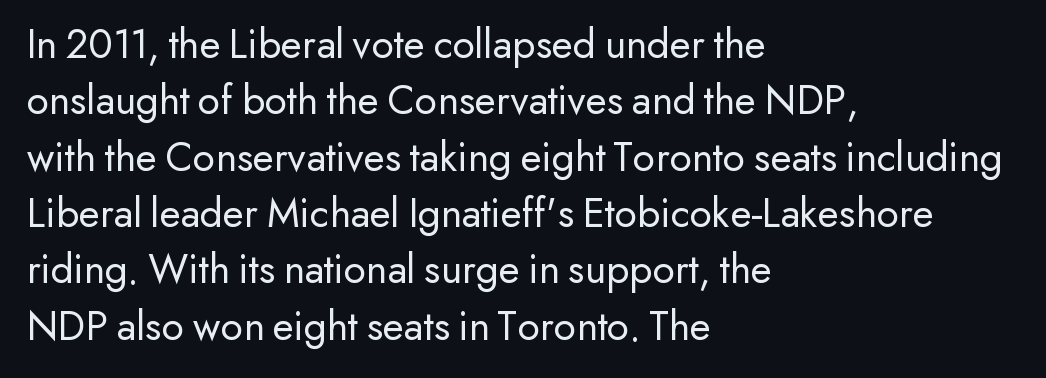
Unmarked baselines from the first word to the last. These lines stack with their left ends in a neat column. The passage shown is typed in a proportional face where columns would drift. Words appear dense and cohesive because spacing is normal. The axis of the letterforms is exactly vertical. Does the type have serifs? No, each stem ends abruptly.
